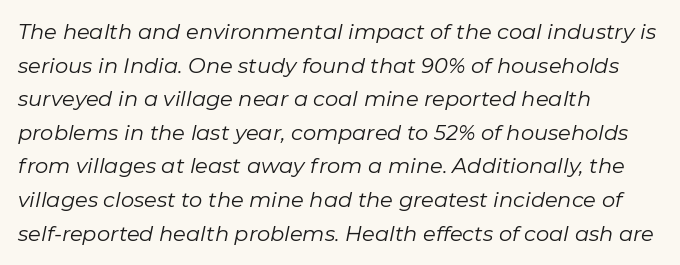
{"italic": "yes", "lean": "right", "slant_degrees": 11, "bold": "no", "underline": "no", "align": "left", "line_spacing": "normal", "line_spacing_ratio": 1.6, "letter_spacing": "normal", "letter_spacing_em": 0.0, "glyph_px": 21}
